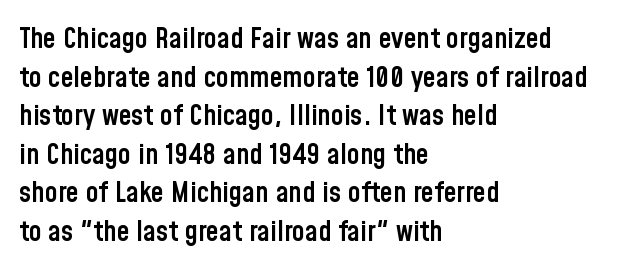
Line starts are locked; line ends wander. The space directly below the letters is spotless. Compared with an ordinary text face, these strokes are moderately heavier — a semibold. Nothing unusual about the tracking: characters are spaced as the font intends. The line-height multiplier appears to be the usual default. Spacing verdict: proportional, widths tailored to each character.
